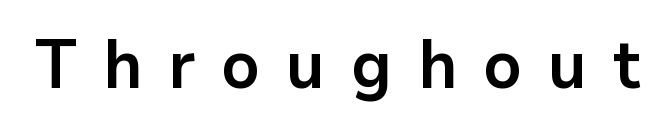
{"serif": "no", "italic": "no", "bold": "yes", "weight": "bold", "width": "normal", "stroke_contrast": "low", "x_height": "medium", "monospaced": "no", "underline": "no", "letter_spacing": "wide", "letter_spacing_em": 0.39, "glyph_px": 67}
